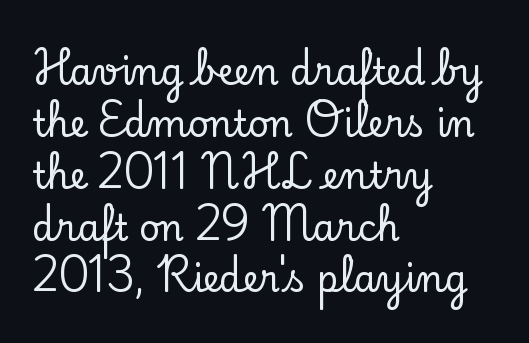
Ordinary non-slanted type is in use. Note the varied advance widths — an 'i' is clearly narrower than an 'm'. Plain, unruled lines of type. In CSS terms this would be text-align: left. Vertical spacing — default.
